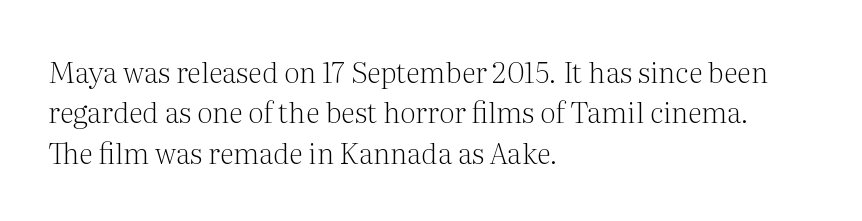
Q: Is the text bold? A: No.
Q: Is the text italic (slanted)? A: No, it is upright.
Q: Is the typeface a serif or a sans-serif typeface? A: Serif.
Q: Is the text underlined? A: No.
Q: How is the paragraph aligned? A: Left-aligned.
Q: Is the spacing between letters normal or unusually wide? A: Normal.
Q: Is the spacing between lines tight, normal or loose? A: Normal.
Q: Width (condensed, normal, or wide)? A: Normal.
Q: Stroke contrast? A: Medium.
Q: x-height? A: Medium.
Q: Monospaced? A: No.
